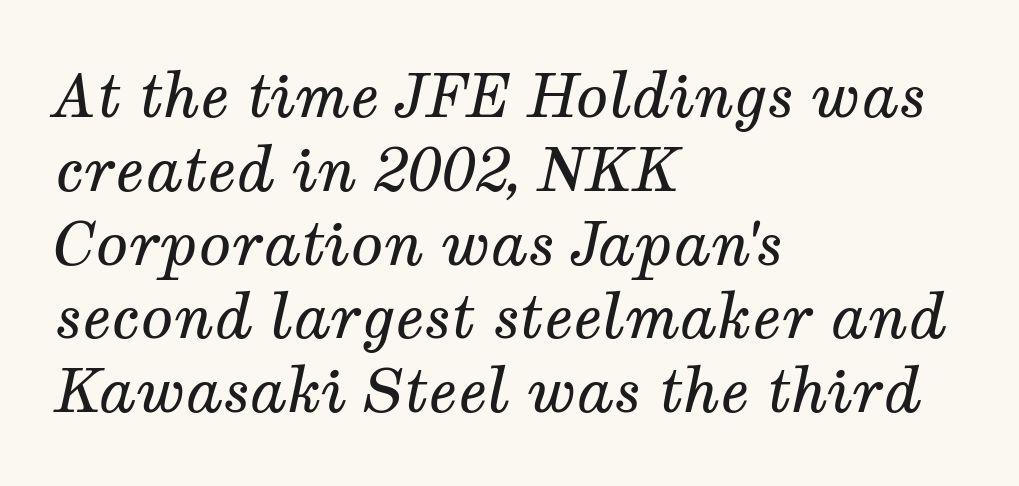
One-word summary of the alignment: left. Type style note: has serifs. Letters have the restrained weight of plain body copy at most. A typesetter would call this proportional, since set widths differ per character.
